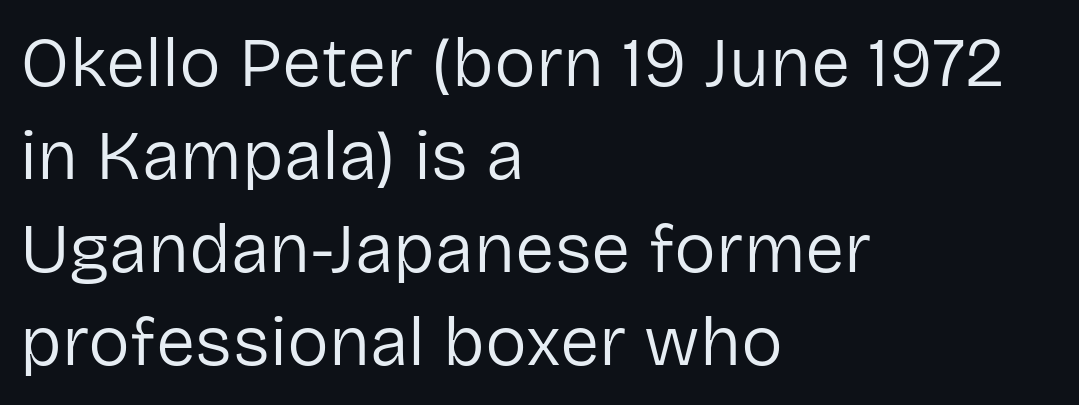
Q: Is the text bold? A: No.
Q: Is the text italic (slanted)? A: No, it is upright.
Q: Is the typeface a serif or a sans-serif typeface? A: Sans-serif.
Q: Is the text underlined? A: No.
Q: How is the paragraph aligned? A: Left-aligned.
Q: Is the spacing between letters normal or unusually wide? A: Normal.
Q: Is the spacing between lines tight, normal or loose? A: Normal.
Q: Width (condensed, normal, or wide)? A: Normal.
Q: Stroke contrast? A: Low.
Q: x-height? A: Medium.
Q: Monospaced? A: No.
